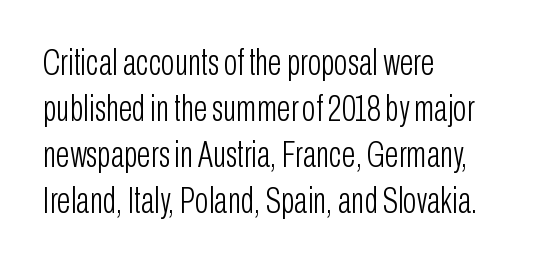
The face looks like a standard text weight, possibly lighter. Honestly, the row spacing looks completely unremarkable. Between one letter and the next there's only the usual sliver of space. The setting favours the left margin, as ordinary paragraphs usually do.
